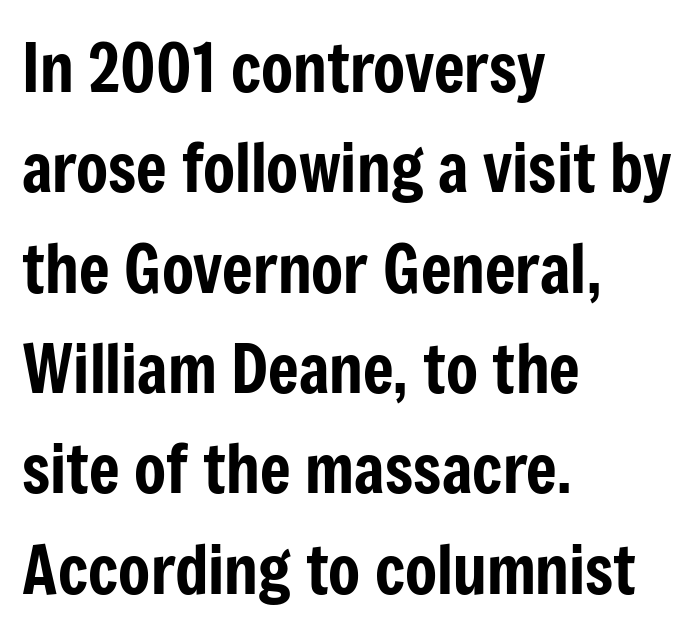
Q: Is the text italic (slanted)? A: No, it is upright.
Q: Is the typeface a serif or a sans-serif typeface? A: Sans-serif.
Q: Is the text underlined? A: No.
Q: How is the paragraph aligned? A: Left-aligned.
Q: Is the spacing between letters normal or unusually wide? A: Normal.
Q: Is the spacing between lines tight, normal or loose? A: Normal.
Q: Width (condensed, normal, or wide)? A: Condensed.
Q: Stroke contrast? A: Low.
Q: x-height? A: Medium.
Q: Monospaced? A: No.
